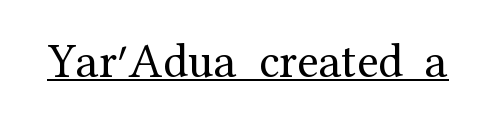
{"serif": "yes", "italic": "no", "bold": "no", "weight": "regular", "width": "normal", "stroke_contrast": "medium", "x_height": "medium", "monospaced": "no", "underline": "yes", "letter_spacing": "normal", "letter_spacing_em": 0.0, "glyph_px": 49}
